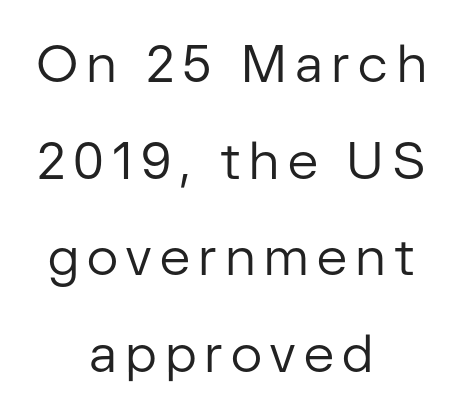
The image shows 52 px regular-weight sans-serif type, upright; set centered, line spacing 1.86x, not underlined; low stroke contrast and a medium x-height.
